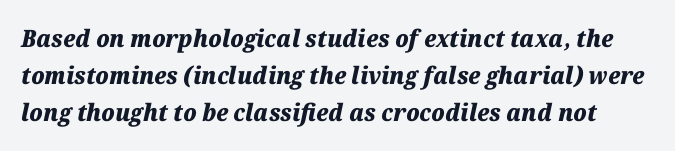
{"italic": "yes", "lean": "right", "slant_degrees": 12, "bold": "yes", "underline": "no", "line_spacing": "normal", "line_spacing_ratio": 1.55, "letter_spacing": "normal", "letter_spacing_em": 0.0, "glyph_px": 24}
